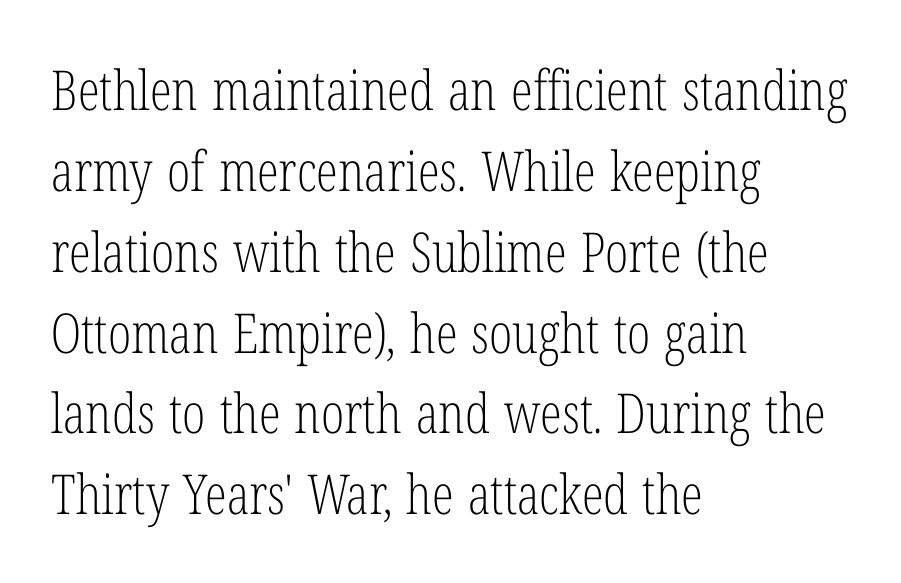
A bare baseline throughout the passage. Compared with a typical body face, this is equally light or lighter still. The rendering anchors every line to the left-hand side. Compared with typical paragraphs, the rows here are spaced about the same.
